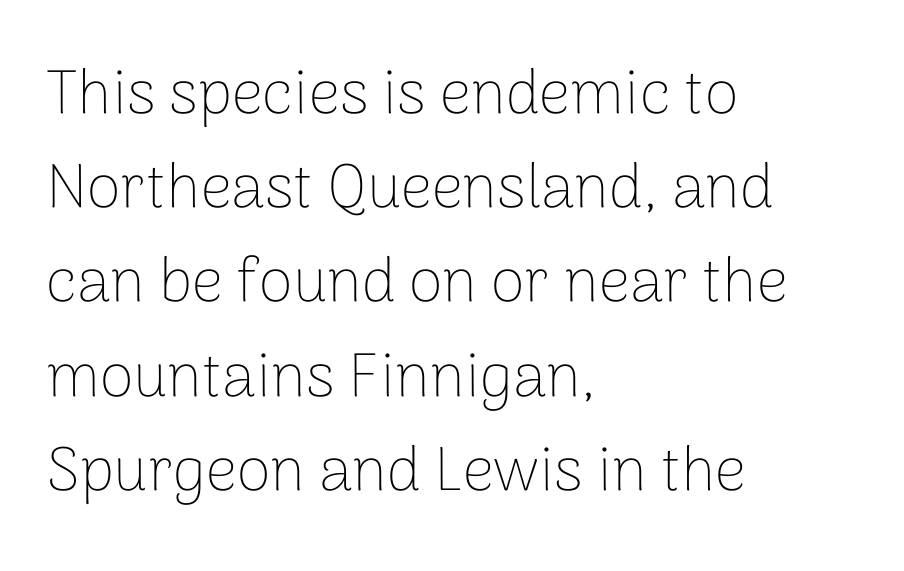
{"serif": "no", "italic": "no", "bold": "no", "weight": "thin", "width": "normal", "stroke_contrast": "low", "x_height": "medium", "monospaced": "no", "underline": "no", "align": "left", "line_spacing": "normal", "line_spacing_ratio": 1.52, "letter_spacing": "normal", "letter_spacing_em": 0.0, "glyph_px": 62}
